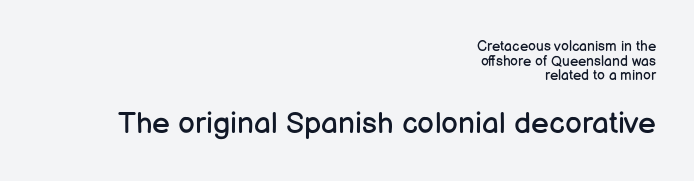
{"serif": "no", "italic": "no", "bold": "no", "weight": "regular", "width": "normal", "stroke_contrast": "low", "x_height": "medium", "monospaced": "no", "underline": "no", "align": "right", "line_spacing": "tight", "line_spacing_ratio": 1.05, "letter_spacing": "normal", "letter_spacing_em": 0.0, "larger_block": "second", "size_ratio": 2.14, "glyph_px": 30}
